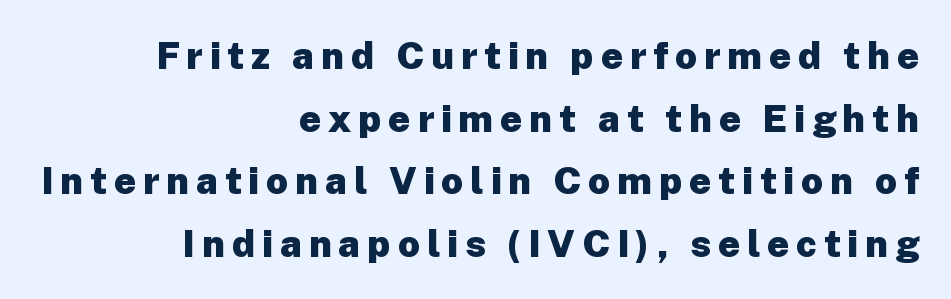
Q: Is the text bold? A: Yes.
Q: Is the text italic (slanted)? A: No, it is upright.
Q: Is the typeface a serif or a sans-serif typeface? A: Sans-serif.
Q: Is the text underlined? A: No.
Q: How is the paragraph aligned? A: Right-aligned.
Q: Is the spacing between lines tight, normal or loose? A: Normal.
Q: Width (condensed, normal, or wide)? A: Normal.
Q: Stroke contrast? A: Low.
Q: x-height? A: Medium.
Q: Monospaced? A: No.
